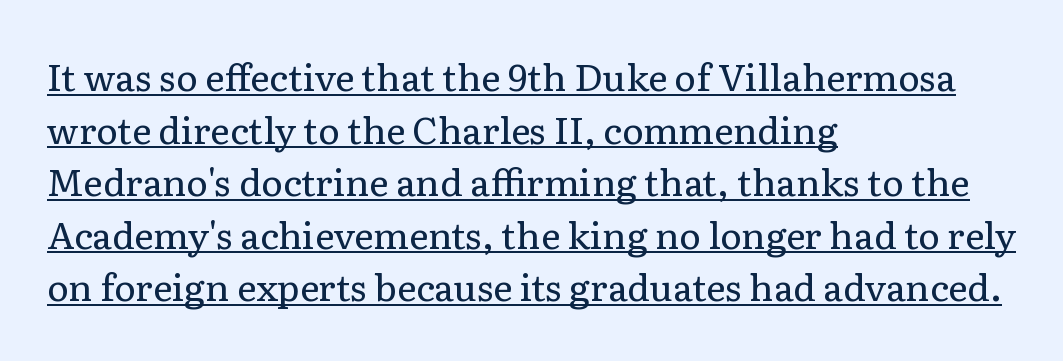
To sum up the face: it has serifs. If you drew a line through each stem, it would be perfectly vertical. Stems here are at most as thick as an everyday book face. In terms of leading, this rendering sits right in the middle.
